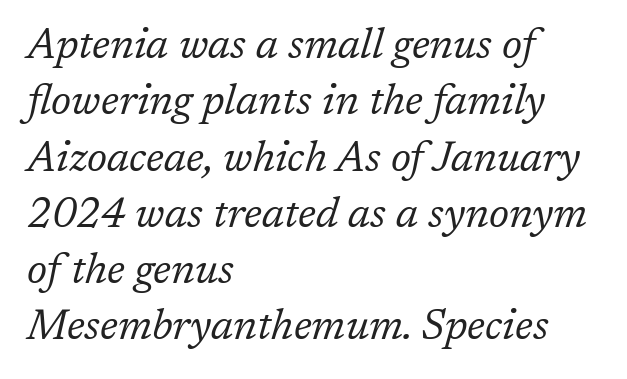
Q: Is the text bold? A: No.
Q: Is the text italic (slanted)? A: Yes, it leans right by about 17 degrees.
Q: Is the typeface a serif or a sans-serif typeface? A: Serif.
Q: Is the text underlined? A: No.
Q: How is the paragraph aligned? A: Left-aligned.
Q: Is the spacing between letters normal or unusually wide? A: Normal.
Q: Is the spacing between lines tight, normal or loose? A: Normal.
Q: Width (condensed, normal, or wide)? A: Normal.
Q: Stroke contrast? A: Low.
Q: x-height? A: Medium.
Q: Monospaced? A: No.
